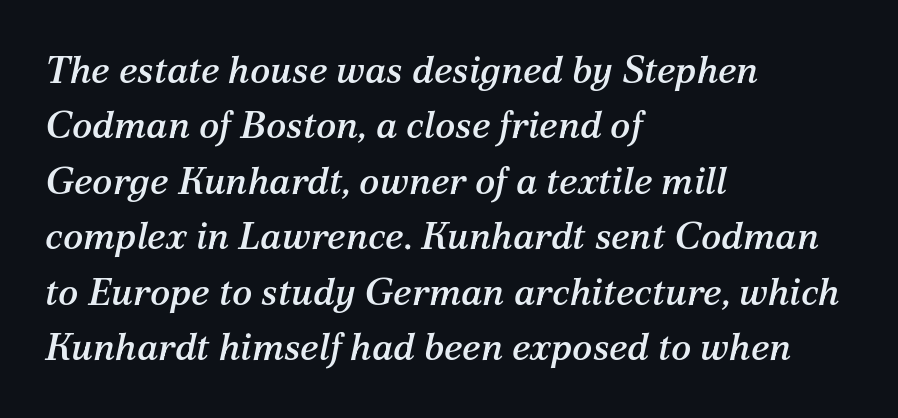
Tracking value appears to be zero — textbook default spacing. Every row of glyphs begins at an identical x-position on the left. Unmarked baselines from the first word to the last. The letters carry serifs — small finishing strokes at the ends of their stems. A typesetter would call this proportional, since set widths differ per character.
